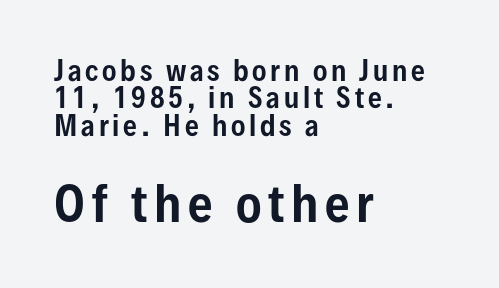
The image shows 48 px condensed sans-serif type, upright; set left-aligned, tight line spacing (1.01x), not underlined; the second (bottom) block is 1.78x larger; low stroke contrast and a medium x-height.
